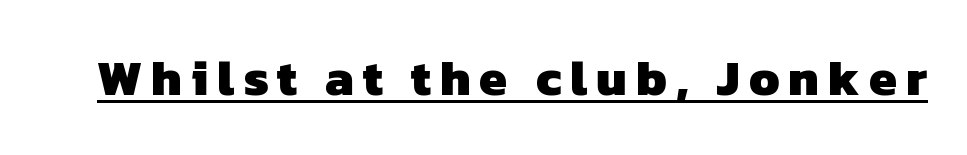
Q: Is the text bold? A: Yes.
Q: Is the typeface a serif or a sans-serif typeface? A: Sans-serif.
Q: Is the text underlined? A: Yes.
Q: Width (condensed, normal, or wide)? A: Normal.
Q: Stroke contrast? A: Low.
Q: x-height? A: Medium.
Q: Monospaced? A: No.
